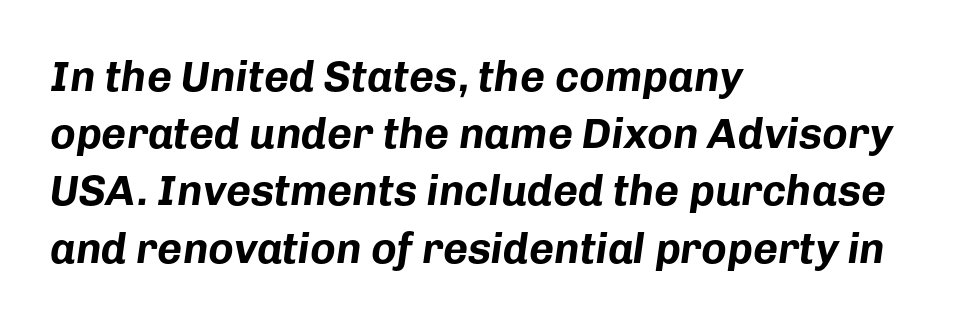
Q: Is the text bold? A: Yes.
Q: Is the text italic (slanted)? A: Yes, it leans right by about 8 degrees.
Q: Is the text underlined? A: No.
Q: How is the paragraph aligned? A: Left-aligned.
Q: Is the spacing between letters normal or unusually wide? A: Normal.
Q: Is the spacing between lines tight, normal or loose? A: Normal.
Q: Width (condensed, normal, or wide)? A: Normal.
Q: Stroke contrast? A: Low.
Q: x-height? A: Medium.
Q: Monospaced? A: No.
